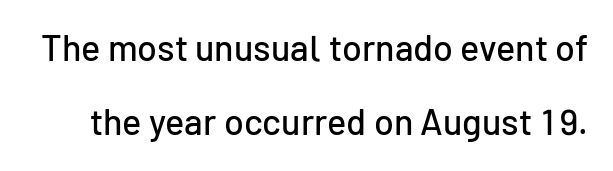
{"serif": "no", "italic": "no", "width": "normal", "stroke_contrast": "low", "x_height": "medium", "monospaced": "no", "underline": "no", "line_spacing": "loose", "line_spacing_ratio": 2.05, "letter_spacing": "normal", "letter_spacing_em": 0.0, "glyph_px": 36}
